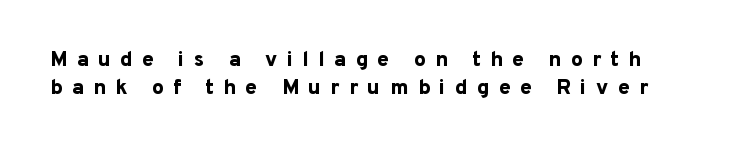
{"italic": "no", "bold": "yes", "underline": "no", "line_spacing": "normal", "line_spacing_ratio": 1.32, "letter_spacing": "wide", "letter_spacing_em": 0.45, "glyph_px": 21}
